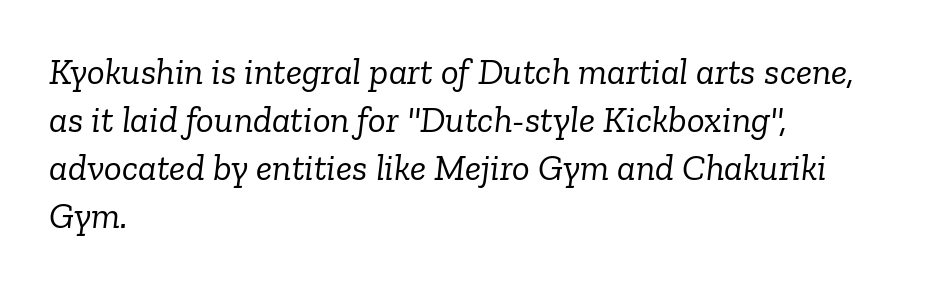
A bare baseline throughout the passage. Inter-character spacing is left at the font's built-in metrics. The font family rendered here belongs to the serif group. Left-aligned paragraph, ragged on the right. Caption: face not bold, strokes unweighted.
